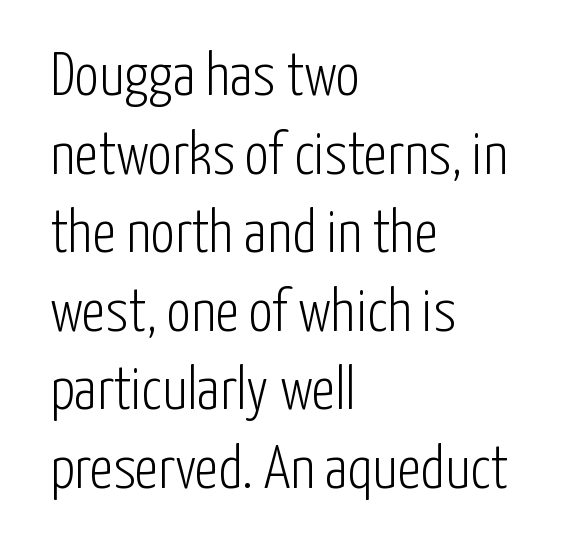
Q: Is the text bold? A: No.
Q: Is the text italic (slanted)? A: No, it is upright.
Q: Is the typeface a serif or a sans-serif typeface? A: Sans-serif.
Q: Is the text underlined? A: No.
Q: How is the paragraph aligned? A: Left-aligned.
Q: Is the spacing between letters normal or unusually wide? A: Normal.
Q: Is the spacing between lines tight, normal or loose? A: Normal.
Q: Width (condensed, normal, or wide)? A: Condensed.
Q: Stroke contrast? A: Low.
Q: x-height? A: Medium.
Q: Monospaced? A: No.
